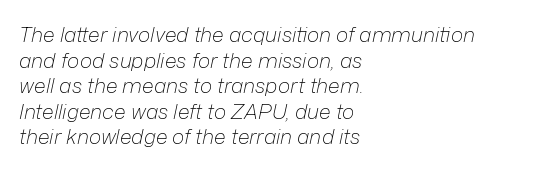
One-word summary of the alignment: left. Would a proofreader flag this as italicized? Yes. No word sits above an underline. No heavy texture on the line: the type isn't bold.
